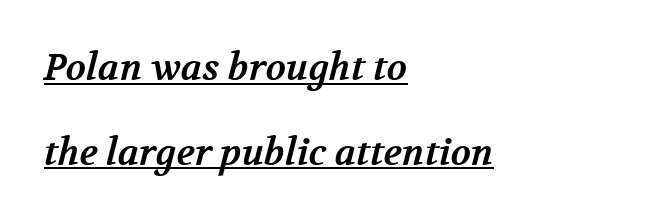
The image shows 37 px bold serif type; set left-aligned, loose line spacing (2.29x), normal letter spacing, underlined; medium stroke contrast and a medium x-height.
